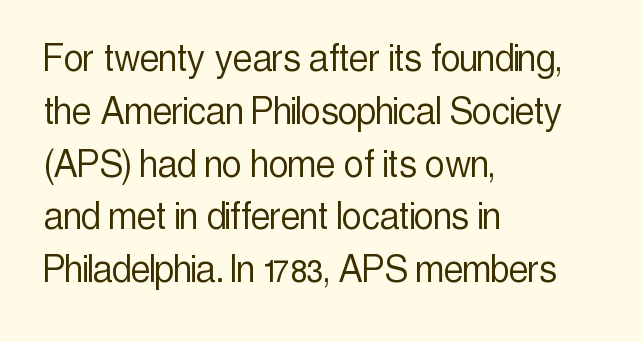
Tall strokes in this sample are plumb rather than angled. Nothing sits at the stroke ends, so this counts as sans-serif. Casual observation: everything's shoved over to the left. Descender tails drop into unmarked territory.
